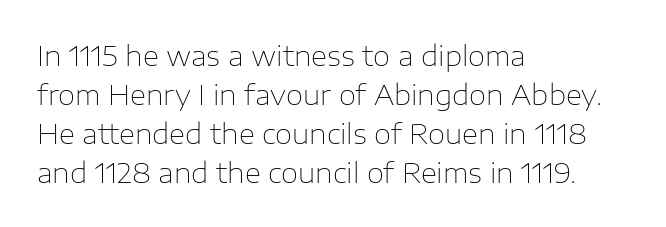
{"serif": "no", "italic": "no", "bold": "no", "weight": "thin", "width": "normal", "stroke_contrast": "low", "x_height": "medium", "monospaced": "no", "underline": "no", "align": "left", "line_spacing": "normal", "line_spacing_ratio": 1.39, "letter_spacing": "normal", "letter_spacing_em": 0.0, "glyph_px": 28}
